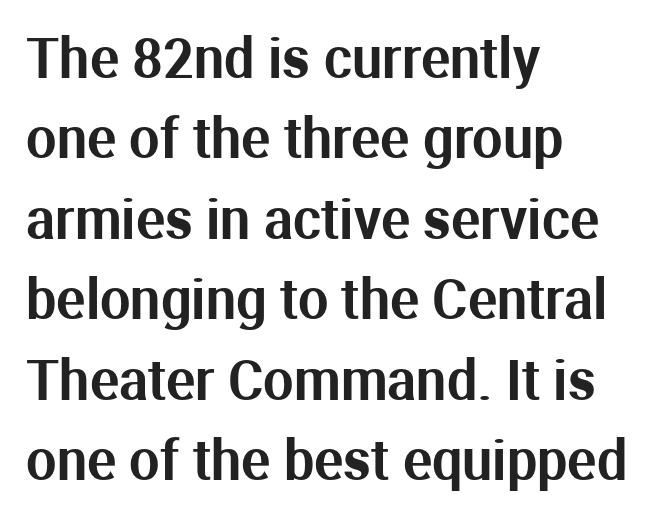
{"serif": "no", "italic": "no", "width": "normal", "stroke_contrast": "medium", "x_height": "medium", "monospaced": "no", "underline": "no", "align": "left", "line_spacing": "normal", "line_spacing_ratio": 1.49, "letter_spacing": "normal", "letter_spacing_em": 0.0, "glyph_px": 54}
